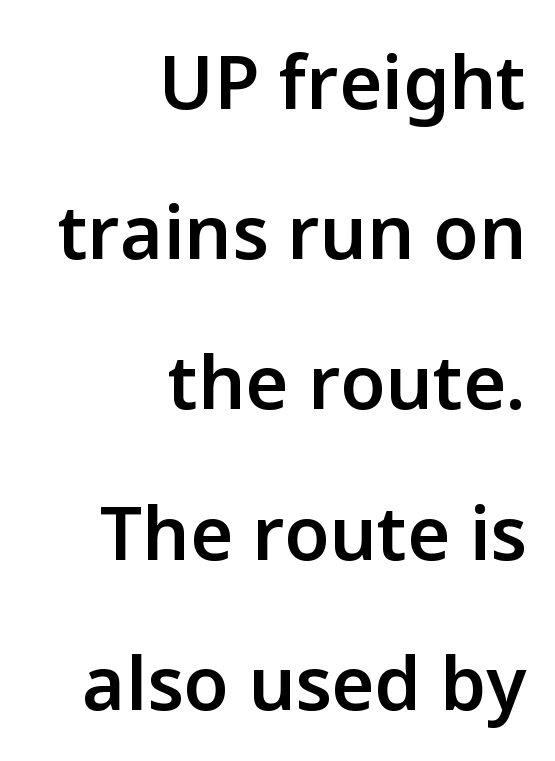
The image shows 74 px semibold sans-serif type, upright; set right-aligned, loose line spacing (2.03x), normal letter spacing, not underlined; low stroke contrast and a medium x-height.
